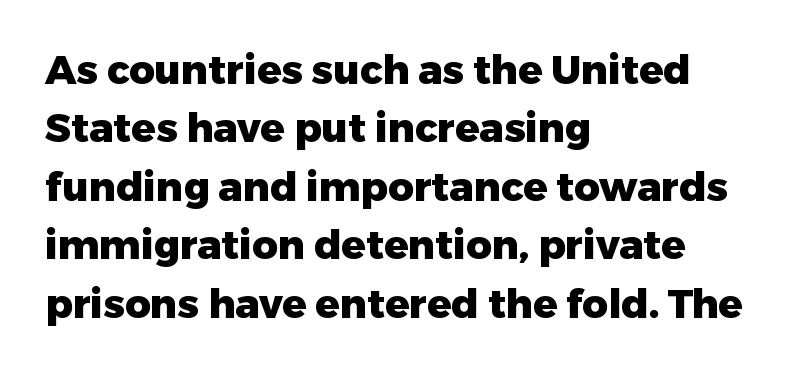
The image shows 40 px heavy sans-serif type, upright; set left-aligned, normal line spacing (1.46x), normal letter spacing, not underlined; low stroke contrast and a medium x-height.
